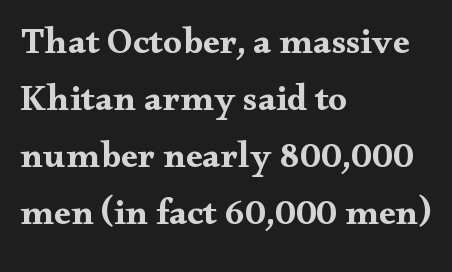
Q: Is the text bold? A: Yes.
Q: Is the text italic (slanted)? A: No, it is upright.
Q: Is the typeface a serif or a sans-serif typeface? A: Serif.
Q: Is the text underlined? A: No.
Q: How is the paragraph aligned? A: Left-aligned.
Q: Is the spacing between letters normal or unusually wide? A: Normal.
Q: Is the spacing between lines tight, normal or loose? A: Normal.
Q: Width (condensed, normal, or wide)? A: Wide.
Q: Stroke contrast? A: Medium.
Q: x-height? A: Small.
Q: Monospaced? A: No.
